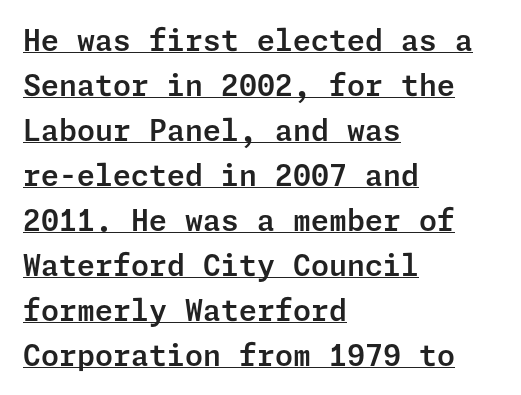
Q: Is the text italic (slanted)? A: No, it is upright.
Q: Is the typeface a serif or a sans-serif typeface? A: Sans-serif.
Q: Is the text underlined? A: Yes.
Q: How is the paragraph aligned? A: Left-aligned.
Q: Is the spacing between letters normal or unusually wide? A: Normal.
Q: Is the spacing between lines tight, normal or loose? A: Normal.
Q: Width (condensed, normal, or wide)? A: Normal.
Q: Stroke contrast? A: Low.
Q: x-height? A: Medium.
